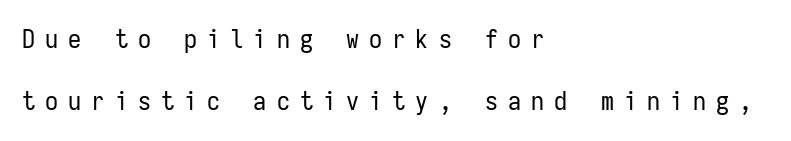
{"italic": "no", "bold": "no", "underline": "no", "align": "left", "line_spacing": "loose", "line_spacing_ratio": 2.4, "letter_spacing": "wide", "letter_spacing_em": 0.39, "glyph_px": 26}
